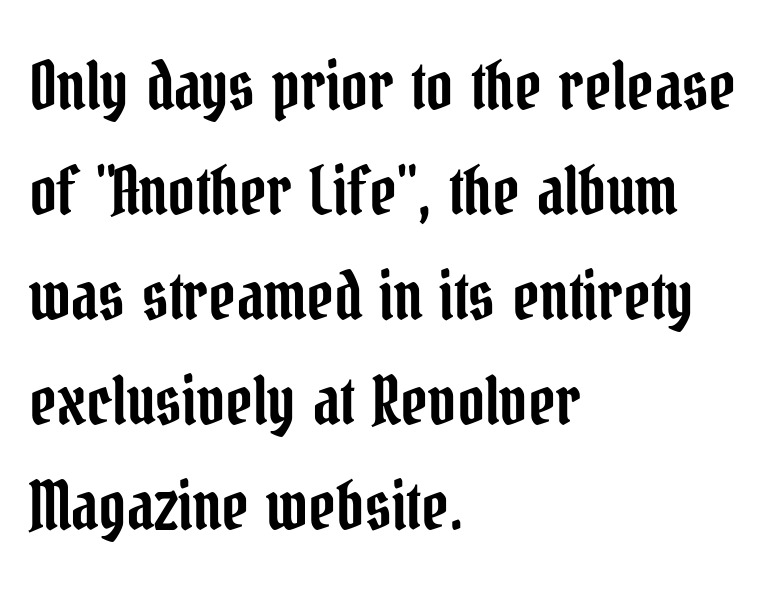
{"serif": "yes", "italic": "no", "width": "condensed", "stroke_contrast": "low", "x_height": "medium", "monospaced": "no", "underline": "no", "align": "left", "line_spacing": "normal", "line_spacing_ratio": 1.59, "letter_spacing": "normal", "letter_spacing_em": 0.0, "glyph_px": 66}
